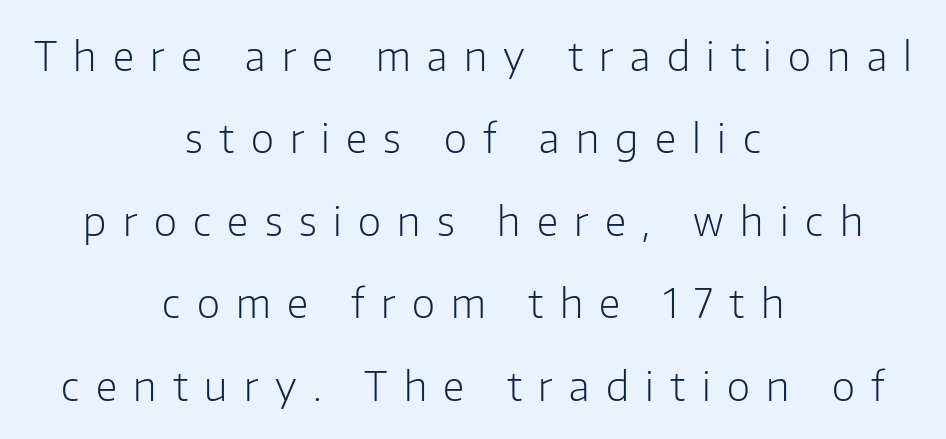
Q: Is the text bold? A: No.
Q: Is the text italic (slanted)? A: No, it is upright.
Q: Is the typeface a serif or a sans-serif typeface? A: Sans-serif.
Q: Is the text underlined? A: No.
Q: How is the paragraph aligned? A: Centered.
Q: Is the spacing between letters normal or unusually wide? A: Unusually wide.
Q: Is the spacing between lines tight, normal or loose? A: Loose.
Q: Width (condensed, normal, or wide)? A: Normal.
Q: Stroke contrast? A: Low.
Q: x-height? A: Medium.
Q: Monospaced? A: No.
